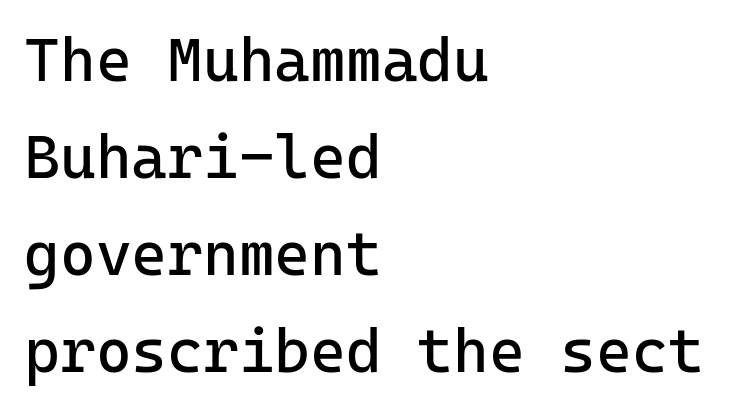
{"serif": "no", "italic": "no", "bold": "no", "weight": "regular", "width": "normal", "stroke_contrast": "low", "x_height": "medium", "monospaced": "yes", "underline": "no", "align": "left", "line_spacing": "normal", "line_spacing_ratio": 1.59, "letter_spacing": "normal", "letter_spacing_em": 0.0, "glyph_px": 61}
